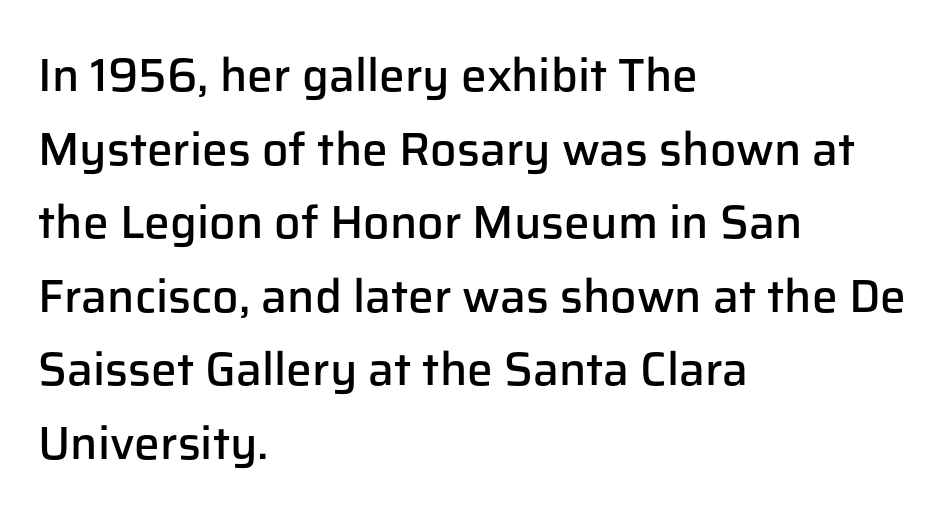
Q: Is the text bold? A: Semi-bold.
Q: Is the text italic (slanted)? A: No, it is upright.
Q: Is the typeface a serif or a sans-serif typeface? A: Sans-serif.
Q: Is the text underlined? A: No.
Q: How is the paragraph aligned? A: Left-aligned.
Q: Is the spacing between letters normal or unusually wide? A: Normal.
Q: Is the spacing between lines tight, normal or loose? A: Normal.
Q: Width (condensed, normal, or wide)? A: Normal.
Q: Stroke contrast? A: Low.
Q: x-height? A: Medium.
Q: Monospaced? A: No.
